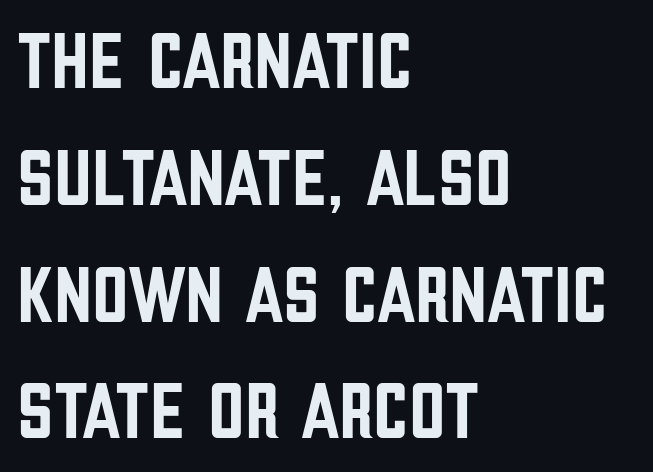
The image shows 80 px condensed sans-serif type, upright; set left-aligned, normal line spacing (1.46x), normal letter spacing, not underlined; low stroke contrast and a large x-height.
